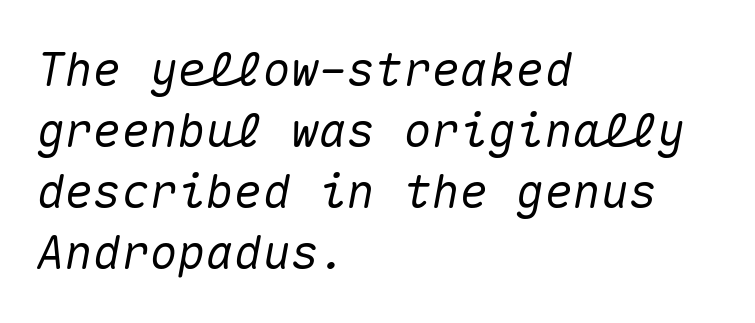
Q: Is the text italic (slanted)? A: Yes, it leans right by about 10 degrees.
Q: Is the text underlined? A: No.
Q: How is the paragraph aligned? A: Left-aligned.
Q: Is the spacing between letters normal or unusually wide? A: Normal.
Q: Is the spacing between lines tight, normal or loose? A: Normal.
Q: Width (condensed, normal, or wide)? A: Normal.
Q: Stroke contrast? A: Medium.
Q: x-height? A: Medium.
Q: Monospaced? A: Yes.
